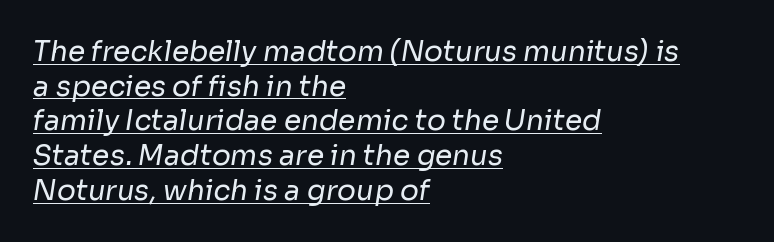
Q: Is the text bold? A: No.
Q: Is the typeface a serif or a sans-serif typeface? A: Sans-serif.
Q: Is the text underlined? A: Yes.
Q: How is the paragraph aligned? A: Left-aligned.
Q: Is the spacing between letters normal or unusually wide? A: Normal.
Q: Width (condensed, normal, or wide)? A: Normal.
Q: Stroke contrast? A: Low.
Q: x-height? A: Medium.
Q: Monospaced? A: No.
